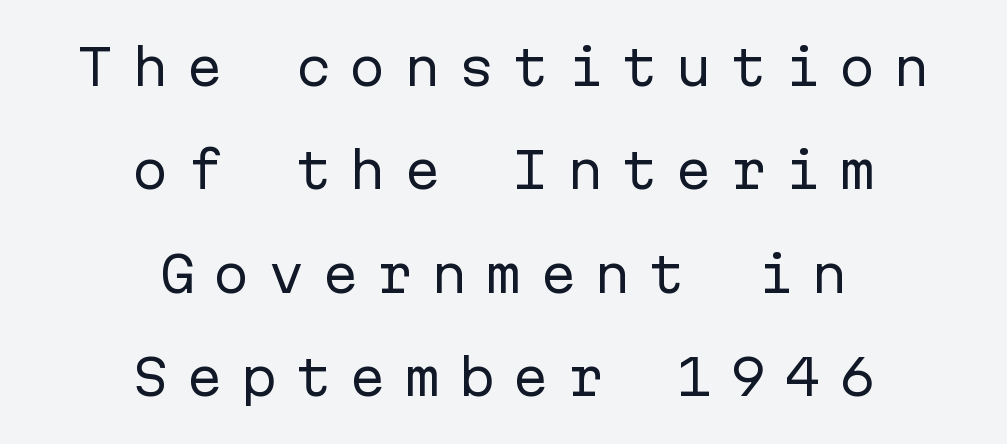
Q: Is the text bold? A: No.
Q: Is the text italic (slanted)? A: No, it is upright.
Q: Is the typeface a serif or a sans-serif typeface? A: Sans-serif.
Q: Is the text underlined? A: No.
Q: How is the paragraph aligned? A: Centered.
Q: Is the spacing between letters normal or unusually wide? A: Unusually wide.
Q: Is the spacing between lines tight, normal or loose? A: Loose.
Q: Width (condensed, normal, or wide)? A: Normal.
Q: Stroke contrast? A: Low.
Q: x-height? A: Medium.
Q: Monospaced? A: Yes.
